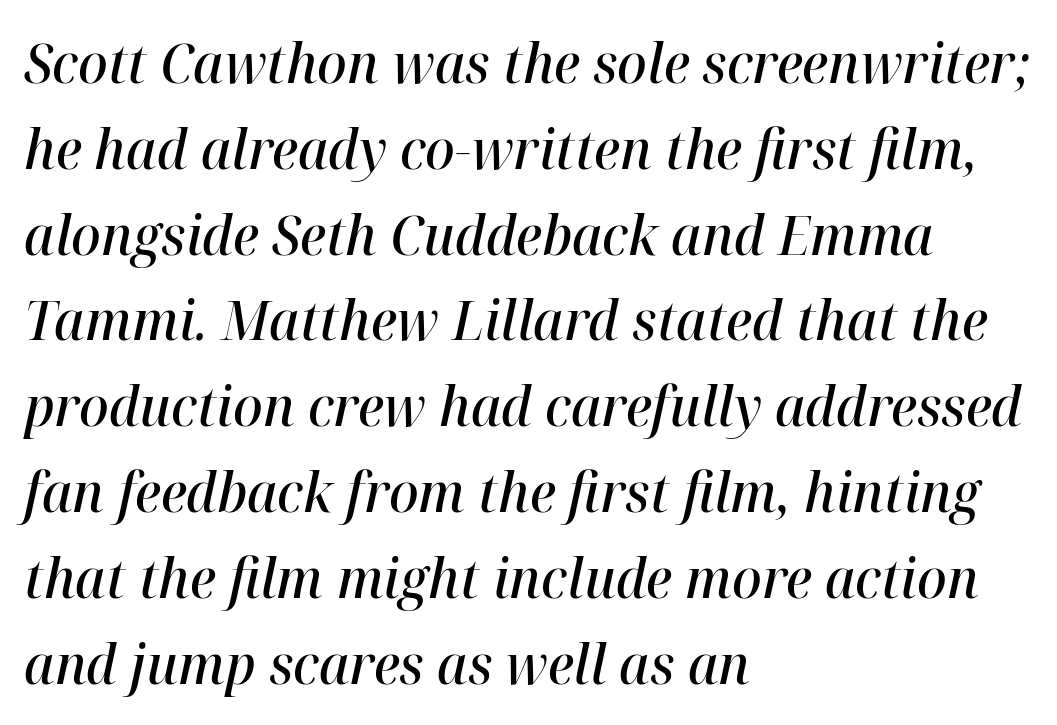
The image shows 55 px semibold type, italic (leaning right); set left-aligned, normal line spacing (1.56x), normal letter spacing, not underlined; high stroke contrast and a medium x-height.
